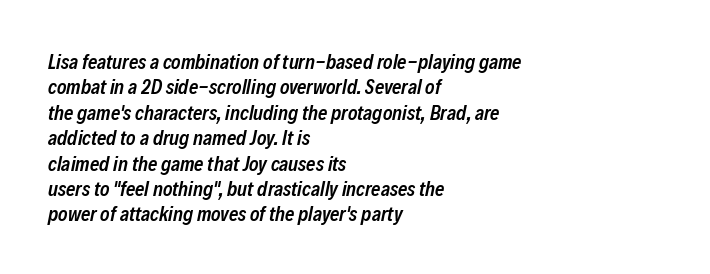
How are the letters spaced? Ordinarily, with no added tracking. The line-height multiplier appears to be the usual default. Any mark beneath the type? The region is blank. Each glyph is drawn with semibold strokes, heavier than normal yet not fully bold.
